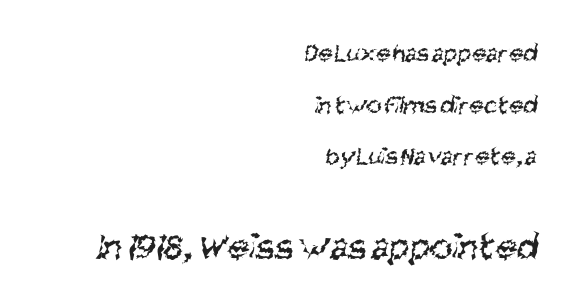
Q: Is the text bold? A: No.
Q: Is the typeface a serif or a sans-serif typeface? A: Sans-serif.
Q: Is the text underlined? A: No.
Q: How is the paragraph aligned? A: Right-aligned.
Q: Is the spacing between letters normal or unusually wide? A: Normal.
Q: Is the spacing between lines tight, normal or loose? A: Loose.
Q: Which block of text is set in a larger size, the first (top) or the second (bottom)? A: The second (bottom) one.
Q: Width (condensed, normal, or wide)? A: Condensed.
Q: Stroke contrast? A: Medium.
Q: x-height? A: Large.
Q: Monospaced? A: No.
